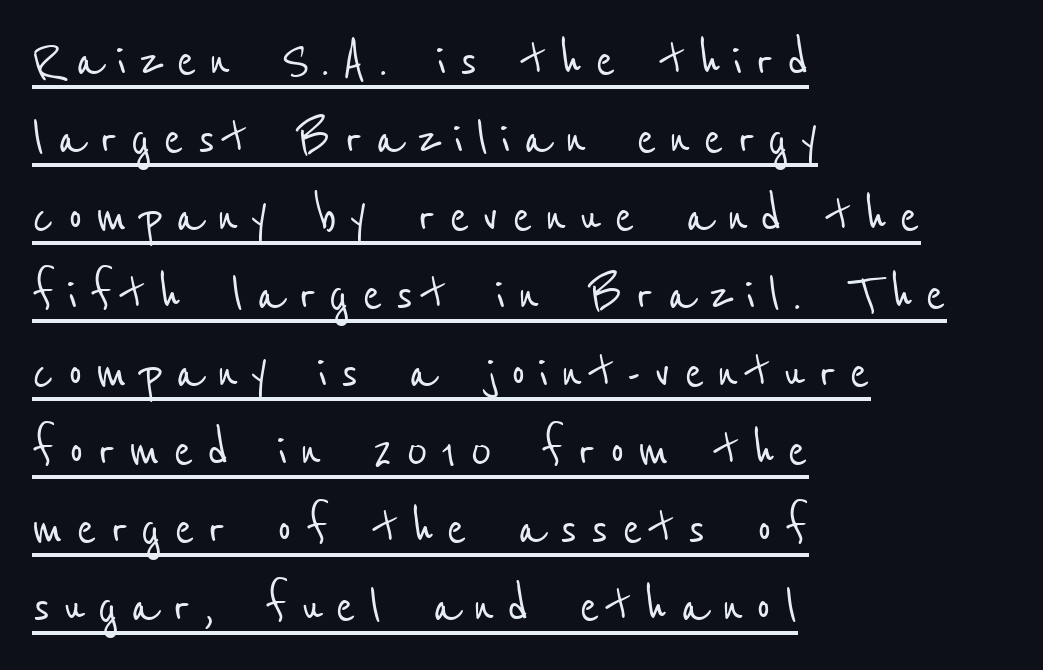
{"serif": "no", "width": "condensed", "stroke_contrast": "low", "x_height": "medium", "monospaced": "no", "underline": "yes", "align": "left", "line_spacing": "normal", "line_spacing_ratio": 1.3, "letter_spacing": "wide", "letter_spacing_em": 0.21, "glyph_px": 60}
